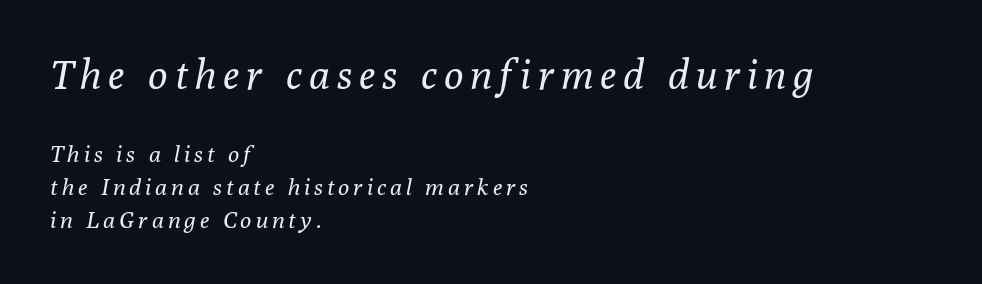
Q: Is the text bold? A: No.
Q: Is the text italic (slanted)? A: Yes, it leans right by about 10 degrees.
Q: Is the typeface a serif or a sans-serif typeface? A: Serif.
Q: Is the text underlined? A: No.
Q: How is the paragraph aligned? A: Left-aligned.
Q: Is the spacing between lines tight, normal or loose? A: Normal.
Q: Which block of text is set in a larger size, the first (top) or the second (bottom)? A: The first (top) one.
Q: Width (condensed, normal, or wide)? A: Normal.
Q: Stroke contrast? A: Low.
Q: x-height? A: Medium.
Q: Monospaced? A: No.
